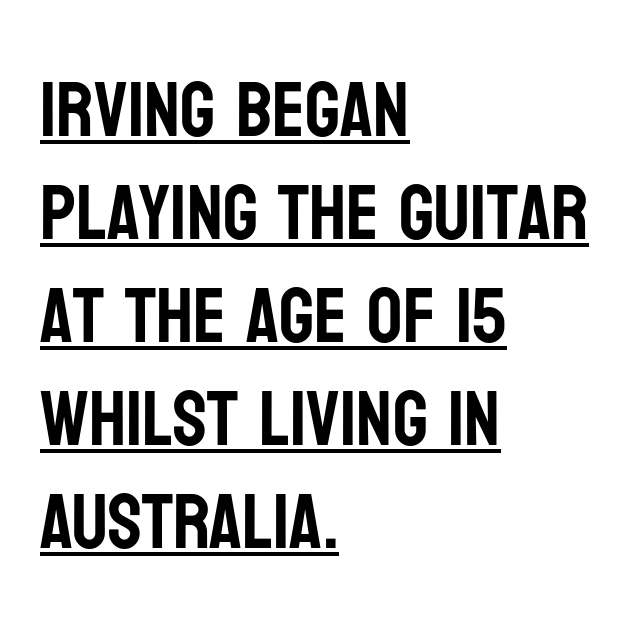
Q: Is the text italic (slanted)? A: No, it is upright.
Q: Is the typeface a serif or a sans-serif typeface? A: Sans-serif.
Q: Is the text underlined? A: Yes.
Q: How is the paragraph aligned? A: Left-aligned.
Q: Is the spacing between letters normal or unusually wide? A: Normal.
Q: Is the spacing between lines tight, normal or loose? A: Normal.
Q: Width (condensed, normal, or wide)? A: Condensed.
Q: Stroke contrast? A: Low.
Q: x-height? A: Large.
Q: Monospaced? A: No.
